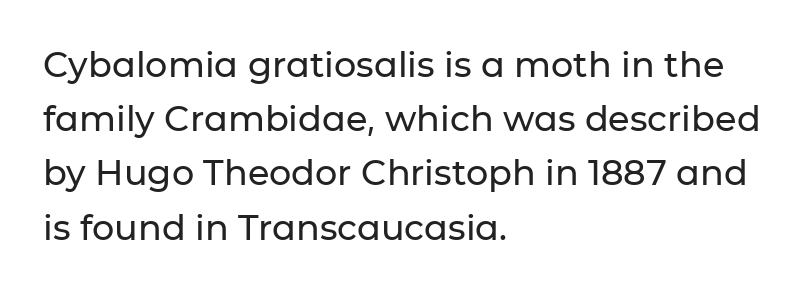
What's the leading like? Ordinary, nothing unusual. In terms of letterspacing, this is plain default setting. Is this a fixed-width face? No — the glyphs have proportional, varying widths. In CSS terms this would be text-align: left. A clean baseline with only descenders dipping below it. Check where the strokes stop: nothing finishes them off — pure sans.
